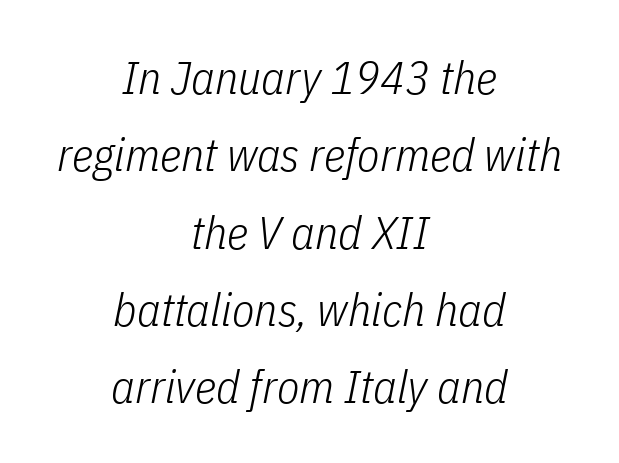
{"italic": "yes", "lean": "right", "slant_degrees": 11, "bold": "no", "weight": "light", "width": "condensed", "stroke_contrast": "low", "x_height": "medium", "monospaced": "no", "underline": "no", "align": "center", "line_spacing": "normal", "line_spacing_ratio": 1.68, "letter_spacing": "normal", "letter_spacing_em": 0.0, "glyph_px": 46}
